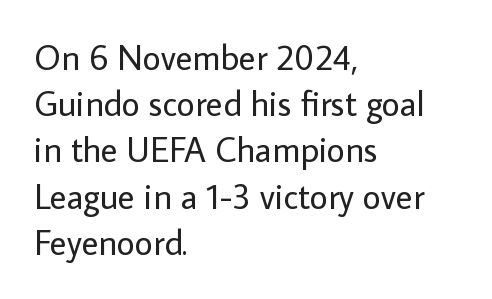
Q: Is the text bold? A: No.
Q: Is the text italic (slanted)? A: No, it is upright.
Q: Is the typeface a serif or a sans-serif typeface? A: Sans-serif.
Q: Is the text underlined? A: No.
Q: How is the paragraph aligned? A: Left-aligned.
Q: Is the spacing between letters normal or unusually wide? A: Normal.
Q: Is the spacing between lines tight, normal or loose? A: Normal.
Q: Width (condensed, normal, or wide)? A: Normal.
Q: Stroke contrast? A: Low.
Q: x-height? A: Medium.
Q: Monospaced? A: No.
